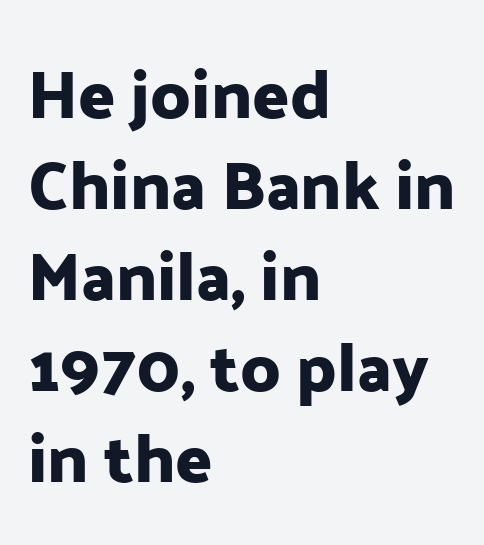
The image shows 68 px sans-serif type, upright; set left-aligned, normal line spacing (1.34x), normal letter spacing, not underlined; low stroke contrast and a medium x-height.
